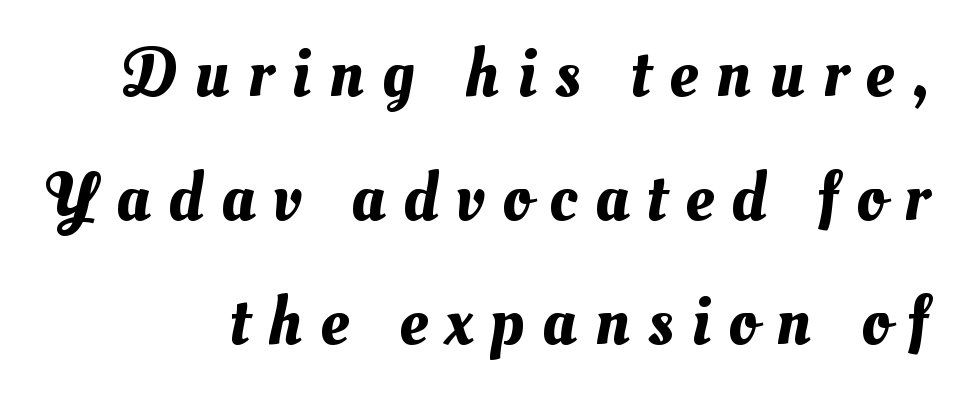
Spacing between characters has been opened up far beyond the box default. Clear beneath every line of the passage. Here the designer chose a conventional face with non-uniform glyph widths. The text block is weighted toward the right margin, trailing off unevenly leftward.
